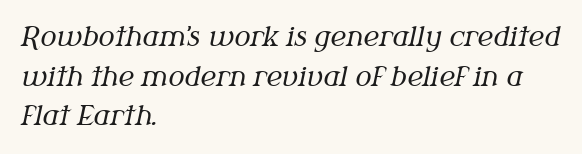
The image shows 27 px text type, italic (leaning right); set left-aligned, normal line spacing (1.47x), normal letter spacing, not underlined.
